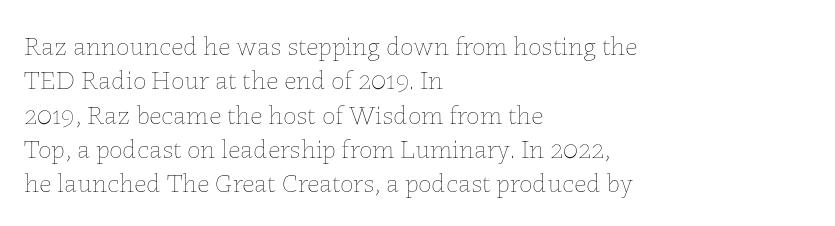
{"italic": "no", "bold": "no", "underline": "no", "align": "left", "line_spacing": "normal", "line_spacing_ratio": 1.27, "letter_spacing": "normal", "letter_spacing_em": 0.0, "glyph_px": 27}
